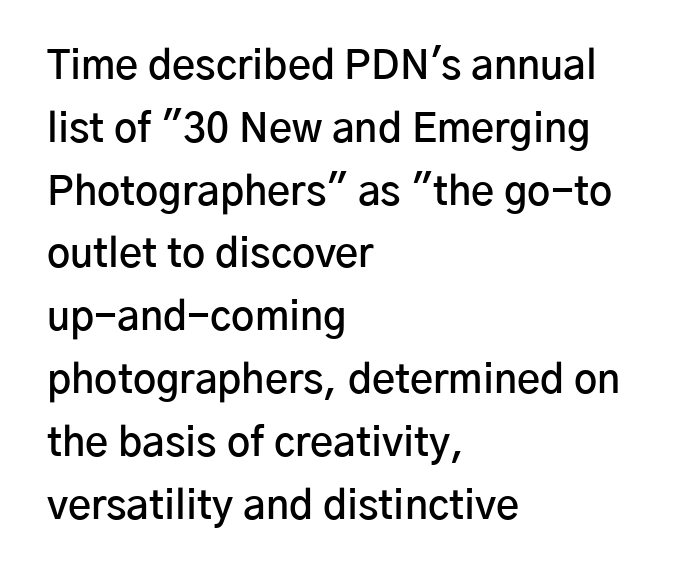
The passage shown is not underscored anywhere. Here the designer chose a conventional face with non-uniform glyph widths. Left-aligned paragraph, ragged on the right. Nobody touched the tracking dial on this one. Classification — sans serif. Every character sits straight up, as roman type does.
